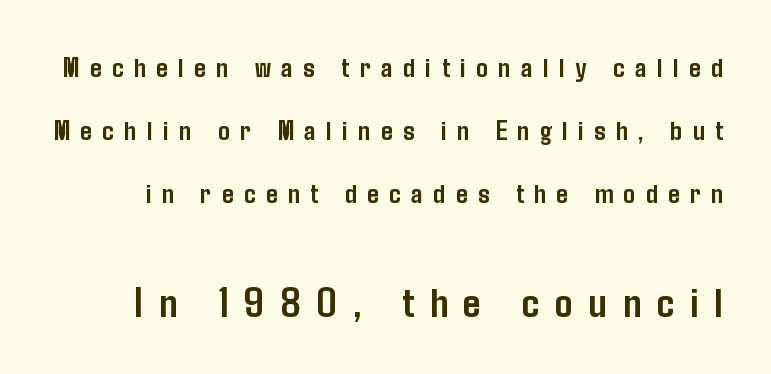
{"serif": "no", "italic": "no", "bold": "yes", "weight": "semibold", "width": "condensed", "stroke_contrast": "low", "x_height": "medium", "monospaced": "no", "underline": "no", "line_spacing": "loose", "line_spacing_ratio": 2.18, "letter_spacing": "wide", "letter_spacing_em": 0.36, "larger_block": "second", "size_ratio": 1.52, "glyph_px": 44}
